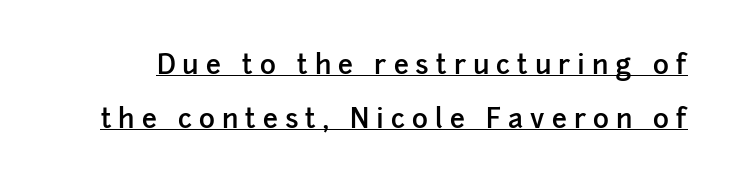
Q: Is the text bold? A: Semi-bold.
Q: Is the text italic (slanted)? A: No, it is upright.
Q: Is the text underlined? A: Yes.
Q: Is the spacing between letters normal or unusually wide? A: Unusually wide.
Q: Is the spacing between lines tight, normal or loose? A: Loose.
